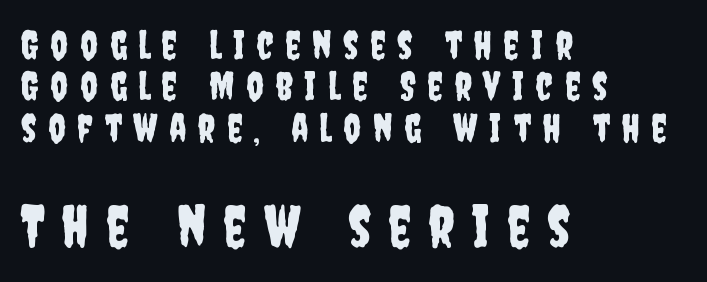
Q: Is the text italic (slanted)? A: No, it is upright.
Q: Is the typeface a serif or a sans-serif typeface? A: Sans-serif.
Q: Is the text underlined? A: No.
Q: How is the paragraph aligned? A: Left-aligned.
Q: Is the spacing between letters normal or unusually wide? A: Unusually wide.
Q: Is the spacing between lines tight, normal or loose? A: Tight.
Q: Which block of text is set in a larger size, the first (top) or the second (bottom)? A: The second (bottom) one.
Q: Width (condensed, normal, or wide)? A: Condensed.
Q: Stroke contrast? A: Low.
Q: x-height? A: Large.
Q: Monospaced? A: No.
